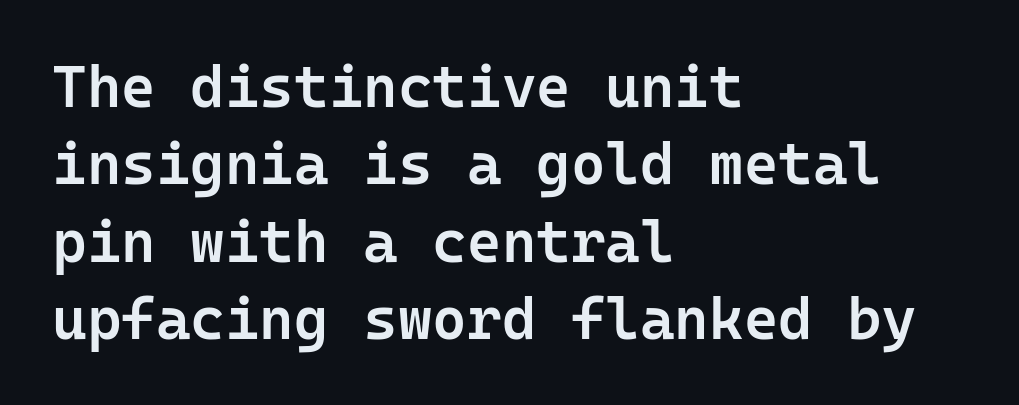
The image shows 59 px semibold sans-serif type, upright; set left-aligned, normal line spacing (1.31x), normal letter spacing, not underlined; low stroke contrast and a medium x-height.
